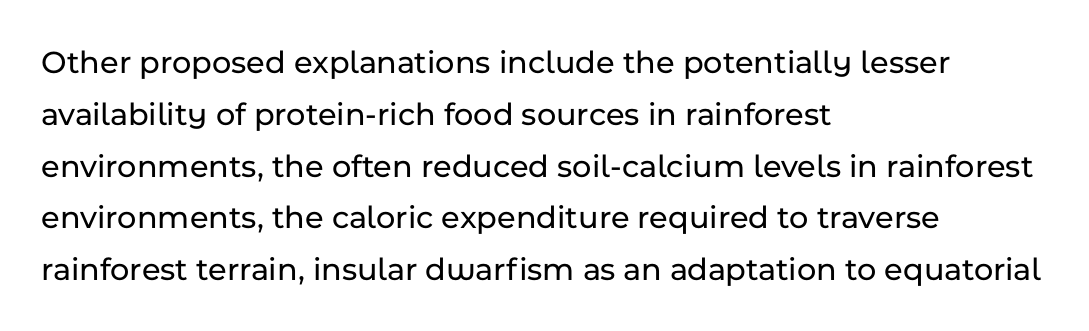
Q: Is the text italic (slanted)? A: No, it is upright.
Q: Is the typeface a serif or a sans-serif typeface? A: Sans-serif.
Q: Is the text underlined? A: No.
Q: How is the paragraph aligned? A: Left-aligned.
Q: Is the spacing between letters normal or unusually wide? A: Normal.
Q: Is the spacing between lines tight, normal or loose? A: Normal.
Q: Width (condensed, normal, or wide)? A: Normal.
Q: Stroke contrast? A: Low.
Q: x-height? A: Medium.
Q: Monospaced? A: No.
